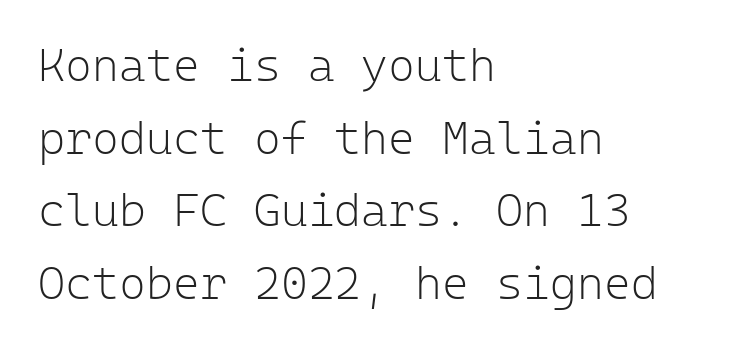
Q: Is the text bold? A: No.
Q: Is the text italic (slanted)? A: No, it is upright.
Q: Is the typeface a serif or a sans-serif typeface? A: Sans-serif.
Q: Is the text underlined? A: No.
Q: How is the paragraph aligned? A: Left-aligned.
Q: Is the spacing between letters normal or unusually wide? A: Normal.
Q: Is the spacing between lines tight, normal or loose? A: Normal.
Q: Width (condensed, normal, or wide)? A: Normal.
Q: Stroke contrast? A: Low.
Q: x-height? A: Medium.
Q: Monospaced? A: Yes.
